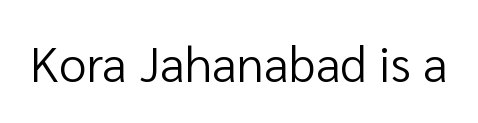
Each letter keeps its own natural width here, so spacing adapts to shape. The letters stand straight up with perfectly vertical stems. Heaviness? Minimal to ordinary, like unemphasized prose. The area under the type is left untouched. A typesetter would label this face a sans.
